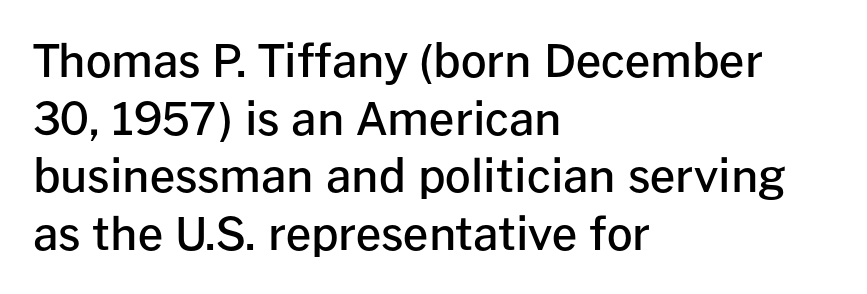
Summary of vertical rhythm: regular, with standard interline spacing. The zone under the glyphs is completely vacant. These lines are composed in type without serifs. Character widths vary here, with narrow letters taking less room than wide ones.
